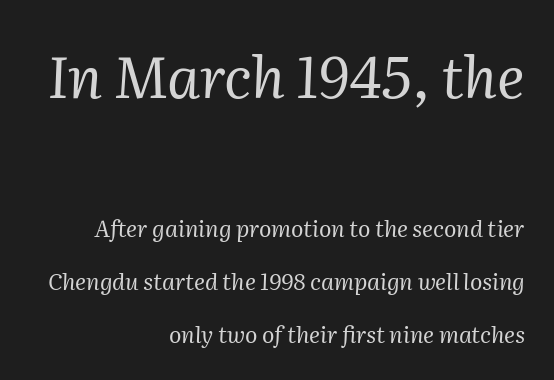
Q: Is the text bold? A: No.
Q: Is the text italic (slanted)? A: Yes, it leans right by about 2 degrees.
Q: Is the typeface a serif or a sans-serif typeface? A: Serif.
Q: Is the text underlined? A: No.
Q: How is the paragraph aligned? A: Right-aligned.
Q: Is the spacing between letters normal or unusually wide? A: Normal.
Q: Is the spacing between lines tight, normal or loose? A: Loose.
Q: Which block of text is set in a larger size, the first (top) or the second (bottom)? A: The first (top) one.
Q: Width (condensed, normal, or wide)? A: Normal.
Q: Stroke contrast? A: Medium.
Q: x-height? A: Medium.
Q: Monospaced? A: No.
